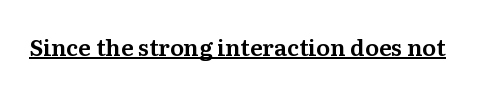
The image shows 23 px text type, upright; set normal letter spacing, underlined.
